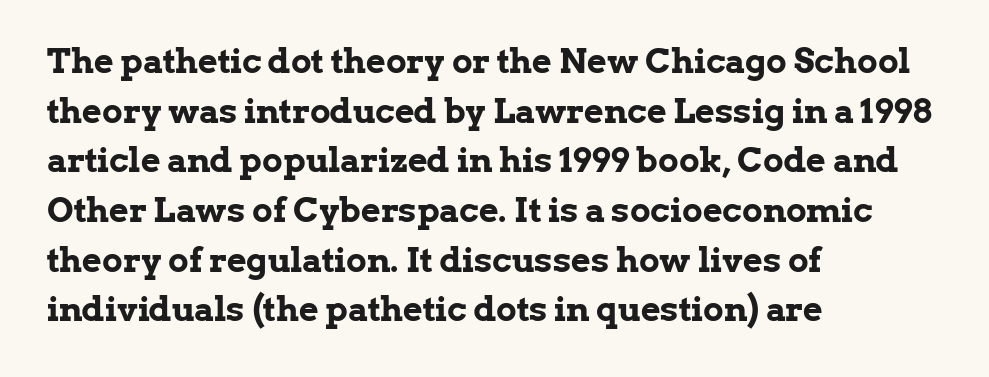
Q: Is the text bold? A: Yes.
Q: Is the text italic (slanted)? A: No, it is upright.
Q: Is the typeface a serif or a sans-serif typeface? A: Serif.
Q: Is the text underlined? A: No.
Q: How is the paragraph aligned? A: Left-aligned.
Q: Is the spacing between letters normal or unusually wide? A: Normal.
Q: Is the spacing between lines tight, normal or loose? A: Normal.
Q: Width (condensed, normal, or wide)? A: Normal.
Q: Stroke contrast? A: Low.
Q: x-height? A: Medium.
Q: Monospaced? A: No.
